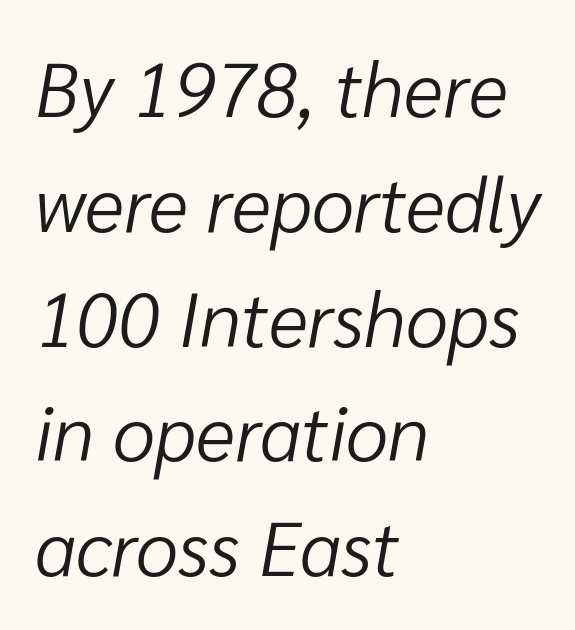
The axis of the letterforms is tilted away from vertical. Leftover space on each line is placed entirely after the last word. Weight class: somewhere from thin through regular. Leading matches the norm, producing a regular column. Proportional: the letters do not fall into vertical columns. This rendering leaves character spacing at its baseline value.
